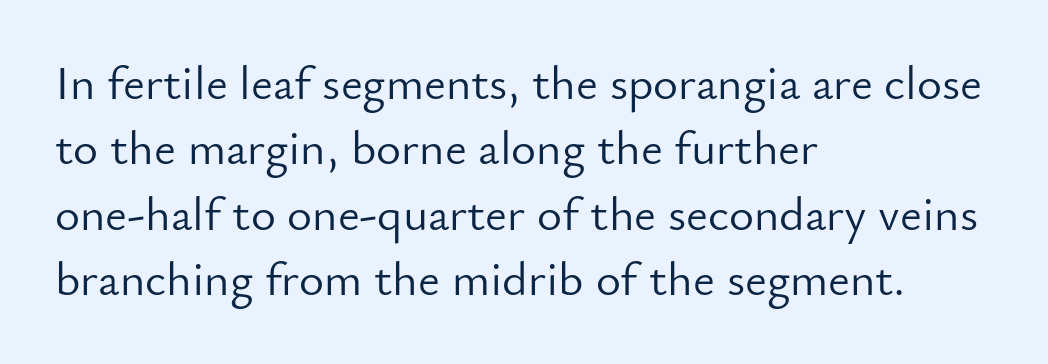
These glyphs show unthickened strokes, regular width or finer. The specimen reads as upright at a glance. Here the designer chose a conventional face with non-uniform glyph widths. Between one letter and the next there's only the usual sliver of space. Check the space under the baseline: it is left empty. These lines are set flush left with a ragged right edge.
